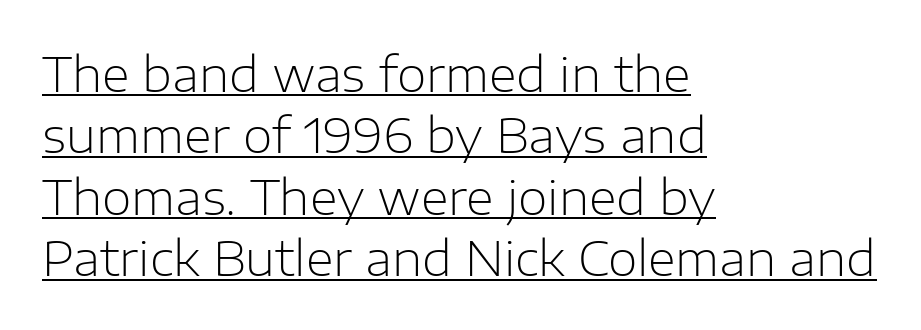
{"serif": "no", "italic": "no", "bold": "no", "weight": "light", "width": "normal", "stroke_contrast": "low", "x_height": "medium", "monospaced": "no", "underline": "yes", "align": "left", "line_spacing": "normal", "line_spacing_ratio": 1.28, "letter_spacing": "normal", "letter_spacing_em": 0.0, "glyph_px": 48}
